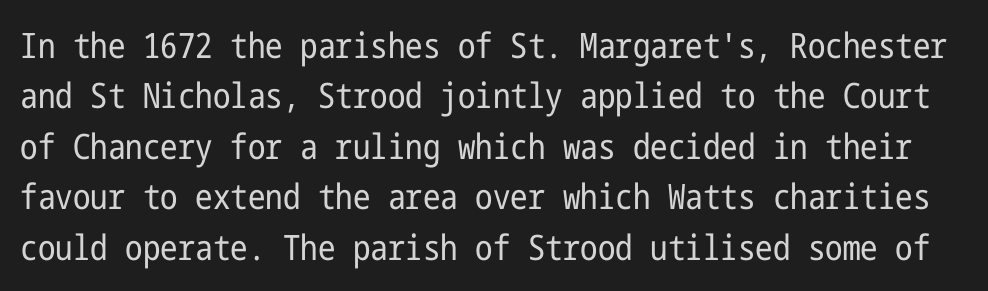
The characters are drawn with everyday or finer stroke widths. The letterforms sit shoulder to shoulder at normal distance. The typography opts for an upright posture over an oblique one. Are there feet on the stems? There aren't — it's a sans. Decoration check: the copy has no underline.
